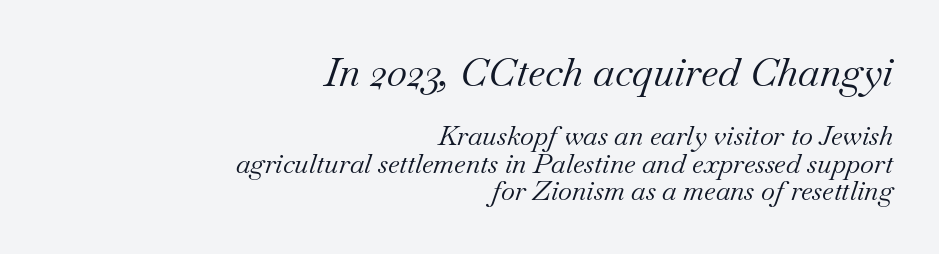
Q: Is the text bold? A: No.
Q: Is the text italic (slanted)? A: Yes, it leans right by about 18 degrees.
Q: Is the typeface a serif or a sans-serif typeface? A: Serif.
Q: Is the text underlined? A: No.
Q: How is the paragraph aligned? A: Right-aligned.
Q: Is the spacing between letters normal or unusually wide? A: Normal.
Q: Is the spacing between lines tight, normal or loose? A: Tight.
Q: Which block of text is set in a larger size, the first (top) or the second (bottom)? A: The first (top) one.
Q: Width (condensed, normal, or wide)? A: Normal.
Q: Stroke contrast? A: Medium.
Q: x-height? A: Small.
Q: Monospaced? A: No.
